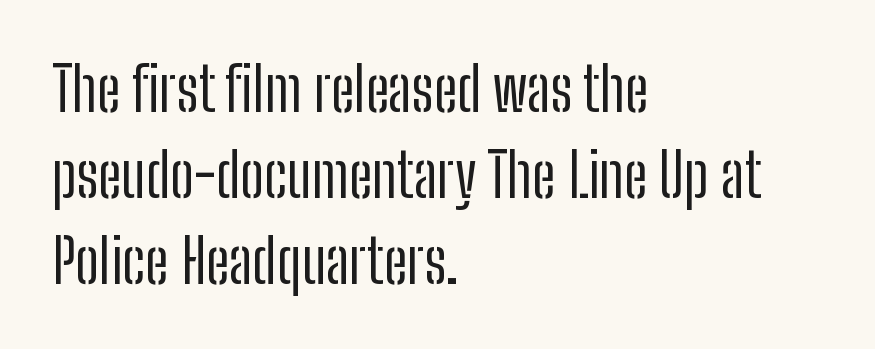
Q: Is the text bold? A: No.
Q: Is the text italic (slanted)? A: No, it is upright.
Q: Is the typeface a serif or a sans-serif typeface? A: Sans-serif.
Q: Is the text underlined? A: No.
Q: How is the paragraph aligned? A: Left-aligned.
Q: Is the spacing between letters normal or unusually wide? A: Normal.
Q: Is the spacing between lines tight, normal or loose? A: Normal.
Q: Width (condensed, normal, or wide)? A: Condensed.
Q: Stroke contrast? A: Low.
Q: x-height? A: Medium.
Q: Monospaced? A: No.
